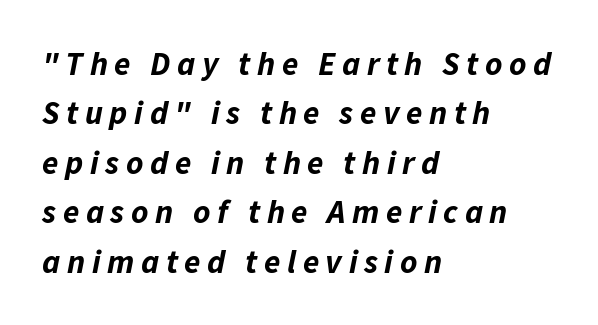
The image shows 33 px bold type, italic (leaning right); set left-aligned, normal line spacing (1.5x), unusually wide letter spacing (+0.2 em), not underlined; low stroke contrast and a medium x-height.
